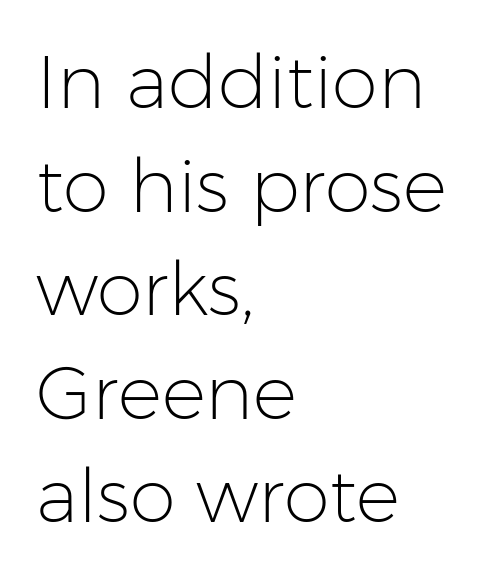
Q: Is the text bold? A: No.
Q: Is the text italic (slanted)? A: No, it is upright.
Q: Is the typeface a serif or a sans-serif typeface? A: Sans-serif.
Q: Is the text underlined? A: No.
Q: How is the paragraph aligned? A: Left-aligned.
Q: Is the spacing between letters normal or unusually wide? A: Normal.
Q: Is the spacing between lines tight, normal or loose? A: Normal.
Q: Width (condensed, normal, or wide)? A: Normal.
Q: Stroke contrast? A: Low.
Q: x-height? A: Medium.
Q: Monospaced? A: No.
